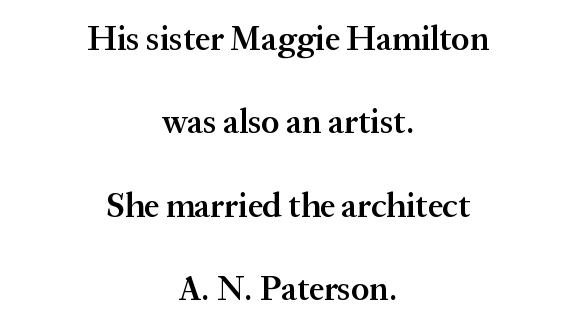
These lines are centered, leaving both edges ragged. A typesetter would label this face a serif. Each word holds together tightly as a unit, with standard inter-letter gaps. This sample trades compactness for vertical openness between lines. Do the characters align in a grid? No, the font is proportional. The strip under each line holds only bare page.
